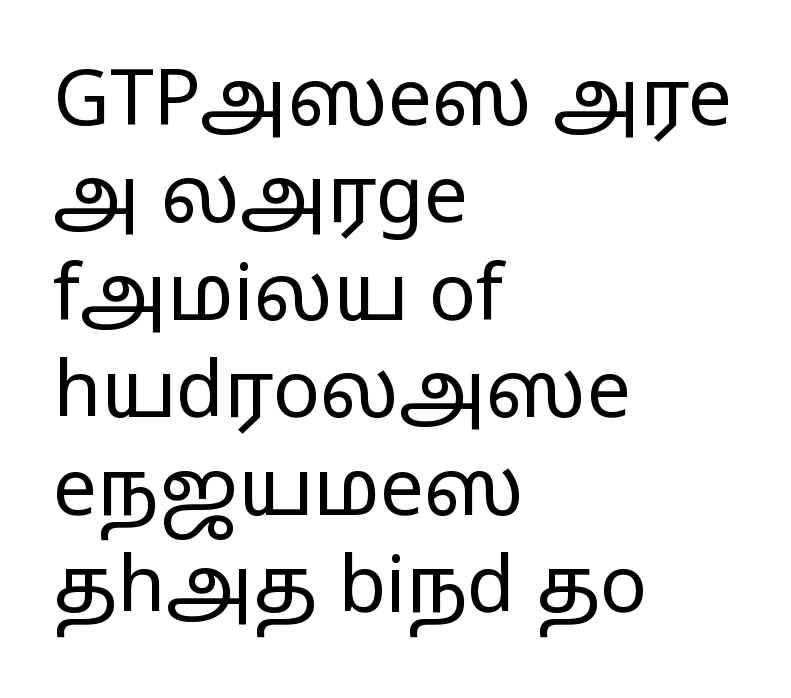
The image shows 78 px regular-weight, wide sans-serif type, upright; set left-aligned, normal line spacing (1.25x), normal letter spacing, not underlined; low stroke contrast and a medium x-height.
